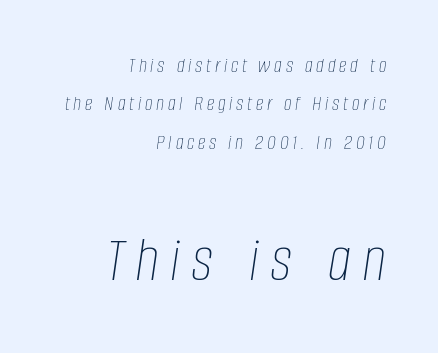
{"italic": "yes", "lean": "right", "slant_degrees": 8, "bold": "no", "weight": "thin", "width": "condensed", "stroke_contrast": "low", "x_height": "large", "monospaced": "no", "underline": "no", "align": "right", "line_spacing_ratio": 1.75, "larger_block": "second", "size_ratio": 3.0, "glyph_px": 66}
